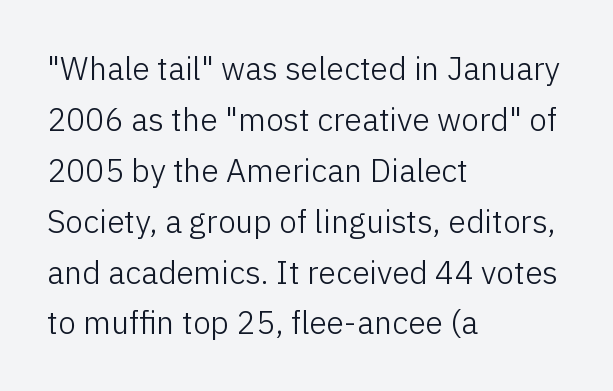
Q: Is the text bold? A: No.
Q: Is the text italic (slanted)? A: No, it is upright.
Q: Is the typeface a serif or a sans-serif typeface? A: Sans-serif.
Q: Is the text underlined? A: No.
Q: How is the paragraph aligned? A: Left-aligned.
Q: Is the spacing between letters normal or unusually wide? A: Normal.
Q: Is the spacing between lines tight, normal or loose? A: Normal.
Q: Width (condensed, normal, or wide)? A: Normal.
Q: Stroke contrast? A: Low.
Q: x-height? A: Medium.
Q: Monospaced? A: No.
